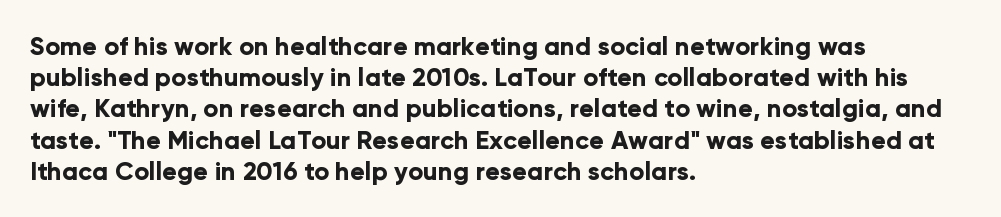
{"italic": "no", "bold": "yes", "underline": "no", "align": "left", "line_spacing": "normal", "line_spacing_ratio": 1.25, "letter_spacing": "normal", "letter_spacing_em": 0.0, "glyph_px": 25}
